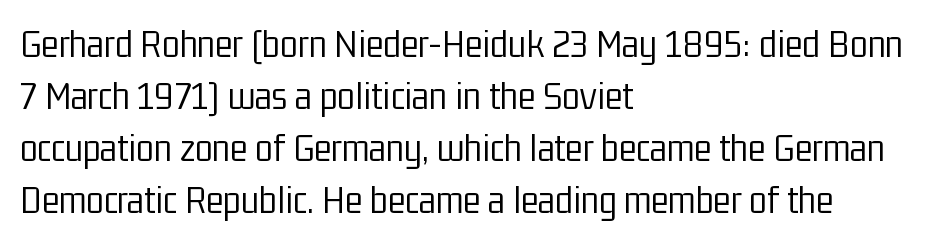
Q: Is the text bold? A: No.
Q: Is the text italic (slanted)? A: No, it is upright.
Q: Is the typeface a serif or a sans-serif typeface? A: Sans-serif.
Q: Is the text underlined? A: No.
Q: How is the paragraph aligned? A: Left-aligned.
Q: Is the spacing between letters normal or unusually wide? A: Normal.
Q: Is the spacing between lines tight, normal or loose? A: Normal.
Q: Width (condensed, normal, or wide)? A: Condensed.
Q: Stroke contrast? A: Low.
Q: x-height? A: Medium.
Q: Monospaced? A: No.
